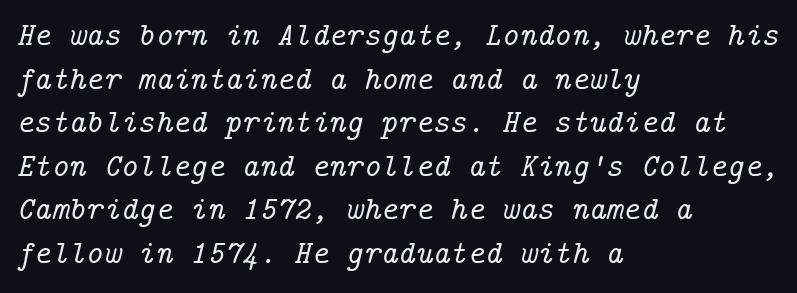
{"serif": "yes", "italic": "yes", "lean": "right", "slant_degrees": 14, "width": "normal", "stroke_contrast": "low", "x_height": "medium", "underline": "no", "align": "left", "line_spacing": "normal", "line_spacing_ratio": 1.32, "letter_spacing": "normal", "letter_spacing_em": 0.0, "glyph_px": 33}
